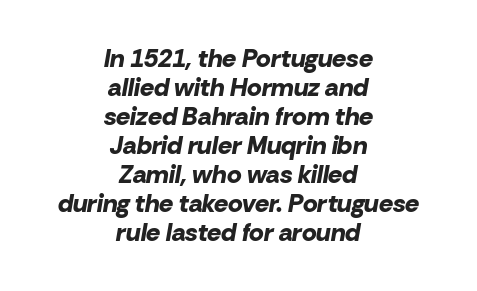
Plenty of ink on the page — the face is bold. Nobody drew a line under any word here. Each line is balanced around a shared central axis. Designer's note — italics engaged. Nothing unusual about the tracking: characters are spaced as the font intends.
